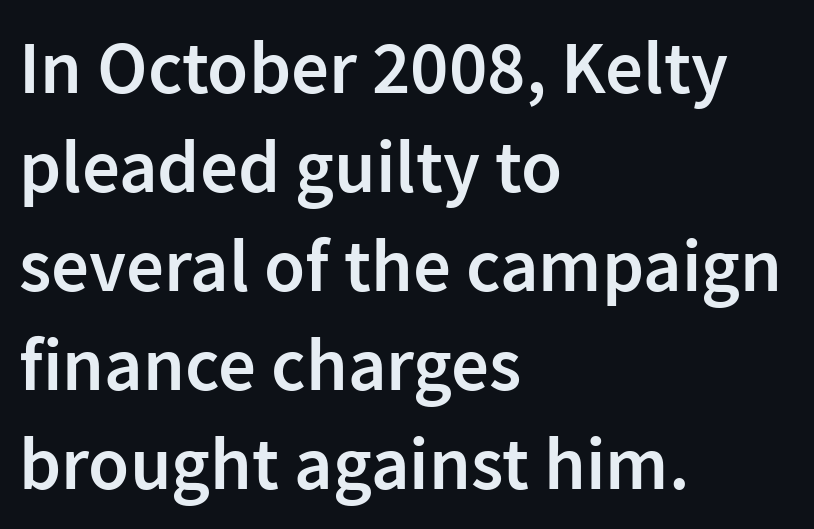
Q: Is the text bold? A: Semi-bold.
Q: Is the text italic (slanted)? A: No, it is upright.
Q: Is the typeface a serif or a sans-serif typeface? A: Sans-serif.
Q: Is the text underlined? A: No.
Q: How is the paragraph aligned? A: Left-aligned.
Q: Is the spacing between letters normal or unusually wide? A: Normal.
Q: Is the spacing between lines tight, normal or loose? A: Normal.
Q: Width (condensed, normal, or wide)? A: Normal.
Q: Stroke contrast? A: Low.
Q: x-height? A: Medium.
Q: Monospaced? A: No.
